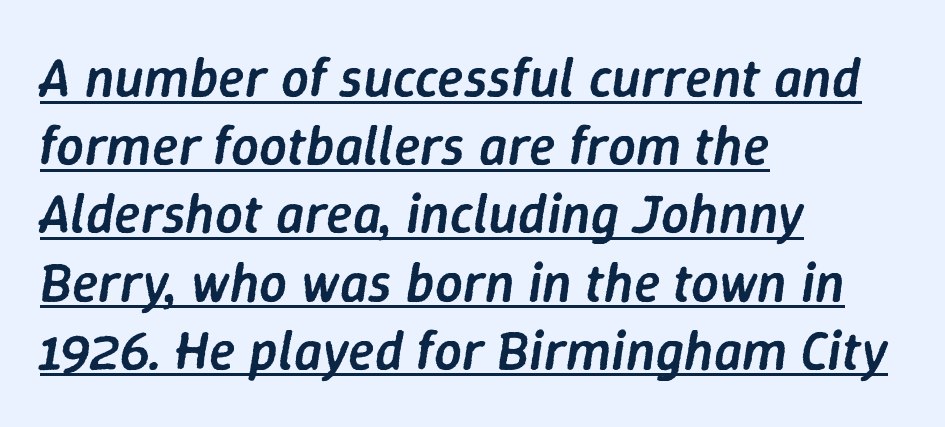
{"italic": "yes", "lean": "right", "slant_degrees": 9, "bold": "semi", "weight": "semibold", "width": "normal", "stroke_contrast": "low", "x_height": "medium", "monospaced": "no", "underline": "yes", "align": "left", "line_spacing_ratio": 1.24, "letter_spacing": "normal", "letter_spacing_em": 0.0, "glyph_px": 55}
